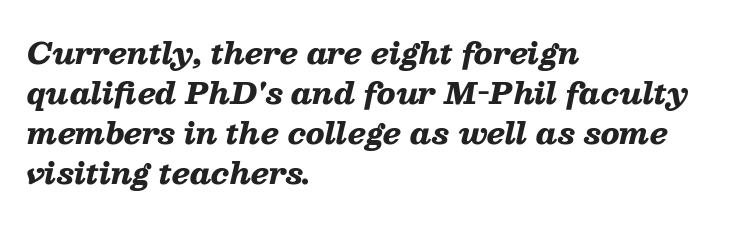
Lines of text with bare space underneath. Every row of glyphs begins at an identical x-position on the left. Is there much room between lines? A standard amount, neither cramped nor airy. The letters advance in unequal steps, a hallmark of proportional type. Honestly, the letter spacing is just normal — you wouldn't notice it.
